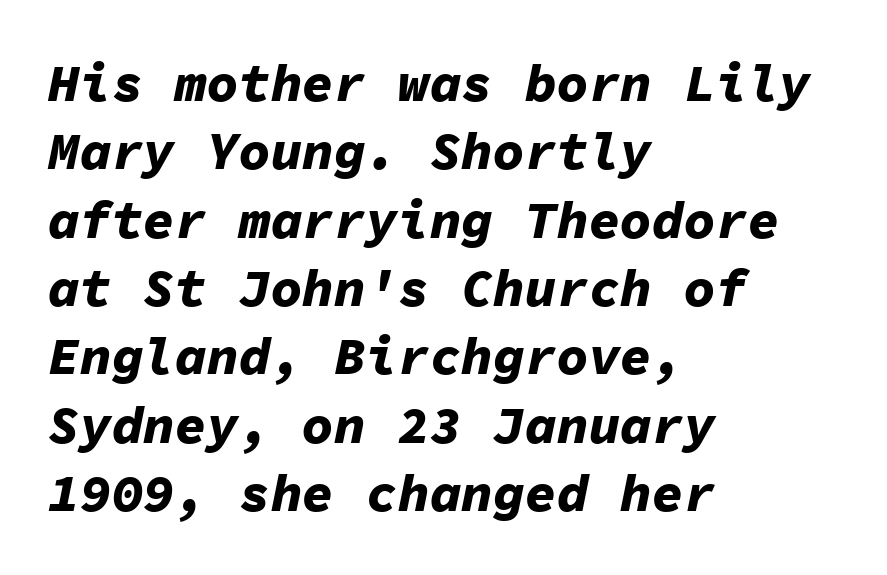
{"italic": "yes", "lean": "right", "slant_degrees": 11, "bold": "yes", "weight": "bold", "width": "normal", "stroke_contrast": "low", "x_height": "medium", "monospaced": "yes", "underline": "no", "align": "left", "line_spacing": "normal", "line_spacing_ratio": 1.29, "letter_spacing": "normal", "letter_spacing_em": 0.0, "glyph_px": 53}
